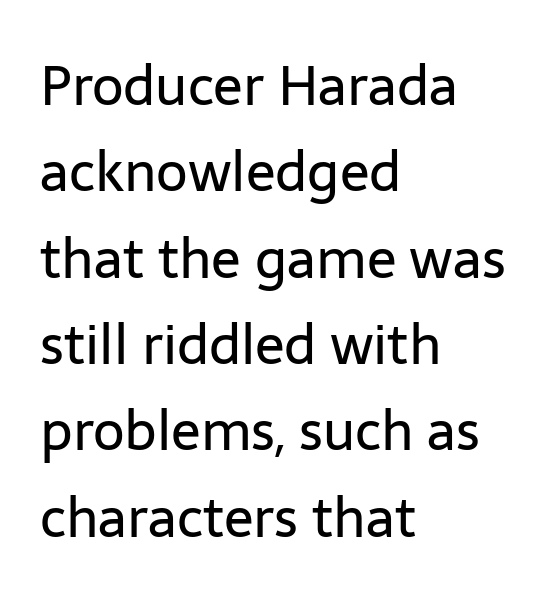
Each line starts at the same left margin while the right side varies. The glyphs are unaccompanied by any horizontal stroke below them. Rows of type keep a routine distance in the vertical direction. Serif or sans? Sans — the stroke terminals are bare.
